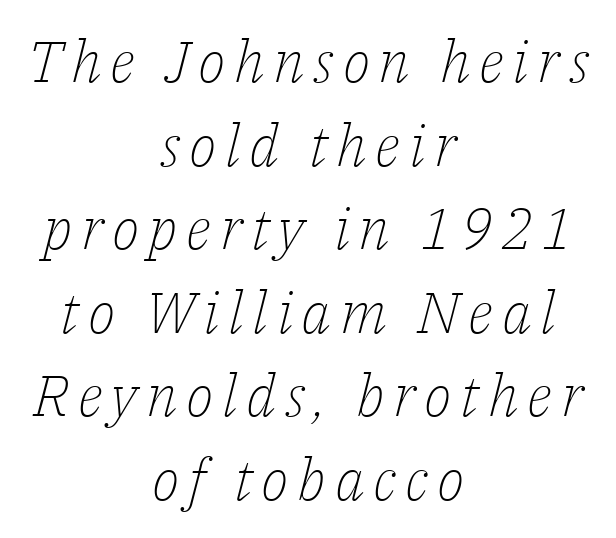
Q: Is the text bold? A: No.
Q: Is the text italic (slanted)? A: Yes, it leans right by about 14 degrees.
Q: Is the typeface a serif or a sans-serif typeface? A: Serif.
Q: Is the text underlined? A: No.
Q: How is the paragraph aligned? A: Centered.
Q: Is the spacing between lines tight, normal or loose? A: Normal.
Q: Width (condensed, normal, or wide)? A: Normal.
Q: Stroke contrast? A: Low.
Q: x-height? A: Medium.
Q: Monospaced? A: No.
